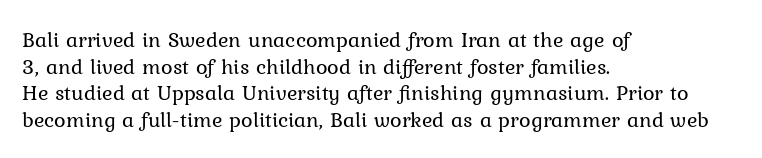
The face used here is rendered with its standard letterfit. The rag falls on the right side of this text block. The typeface has the unassuming heft of standard copy or less. Italic: no, the glyphs are upright roman.
